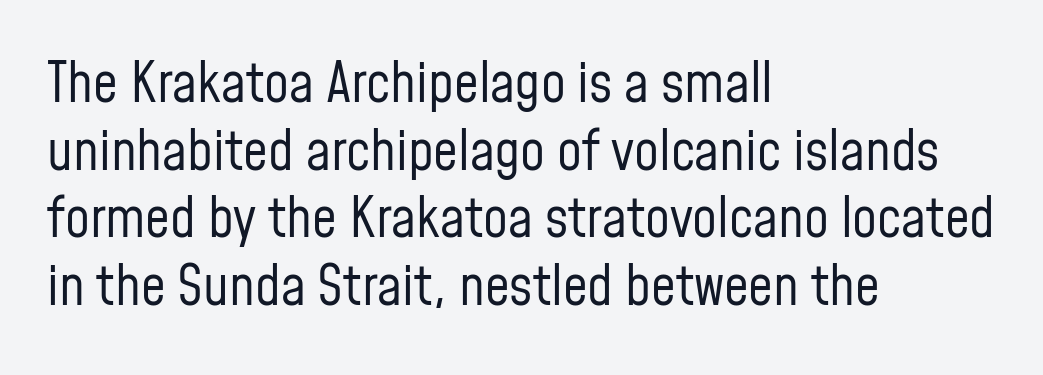
Q: Is the text bold? A: No.
Q: Is the text italic (slanted)? A: No, it is upright.
Q: Is the typeface a serif or a sans-serif typeface? A: Sans-serif.
Q: Is the text underlined? A: No.
Q: How is the paragraph aligned? A: Left-aligned.
Q: Is the spacing between letters normal or unusually wide? A: Normal.
Q: Width (condensed, normal, or wide)? A: Condensed.
Q: Stroke contrast? A: Low.
Q: x-height? A: Medium.
Q: Monospaced? A: No.
